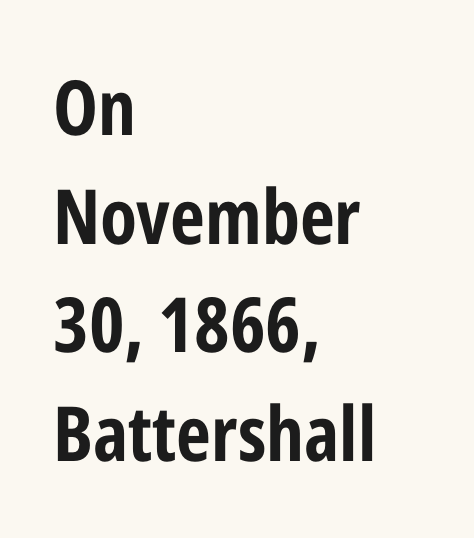
The image shows 76 px bold, condensed sans-serif type, upright; set left-aligned, normal line spacing (1.43x), normal letter spacing, not underlined; low stroke contrast and a medium x-height.
